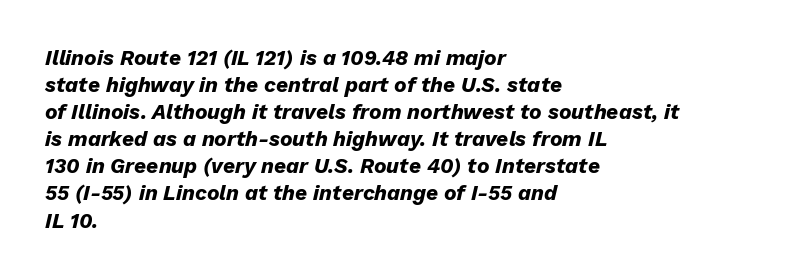
Q: Is the text bold? A: Yes.
Q: Is the text italic (slanted)? A: Yes, it leans right by about 13 degrees.
Q: Is the text underlined? A: No.
Q: How is the paragraph aligned? A: Left-aligned.
Q: Is the spacing between letters normal or unusually wide? A: Normal.
Q: Is the spacing between lines tight, normal or loose? A: Normal.
